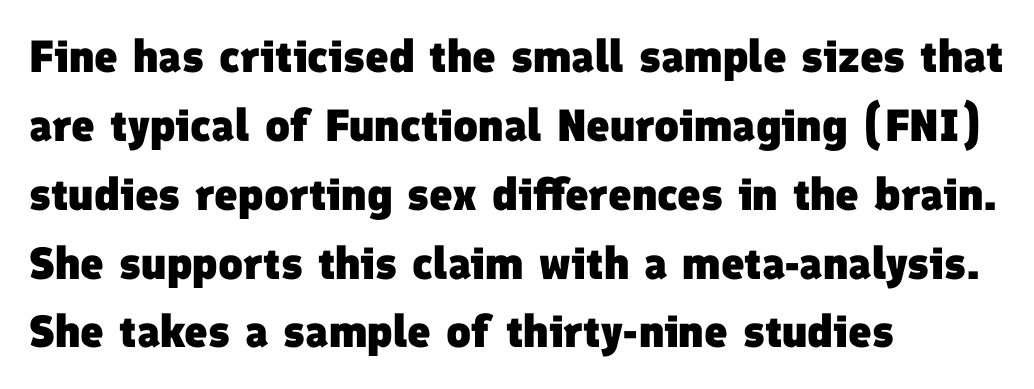
Visually the block forms a straight wall on the left and a jagged coastline on the right. Lines of text with bare space underneath. Chunky letters — that's bold for sure. Quick note: interline space is typical.
